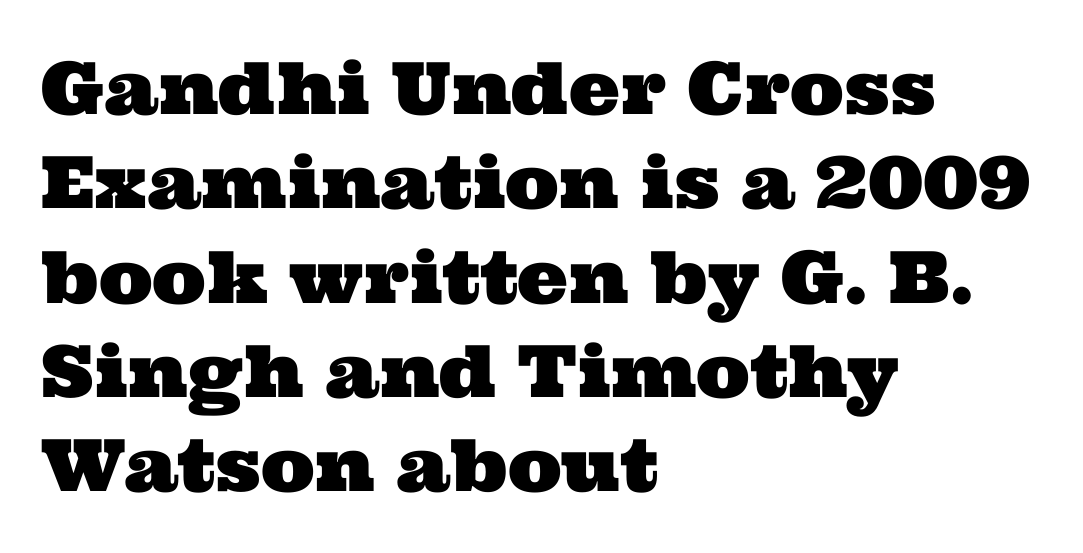
{"serif": "yes", "width": "wide", "stroke_contrast": "medium", "x_height": "medium", "monospaced": "no", "underline": "no", "align": "left", "line_spacing": "normal", "line_spacing_ratio": 1.31, "letter_spacing": "normal", "letter_spacing_em": 0.0, "glyph_px": 72}
